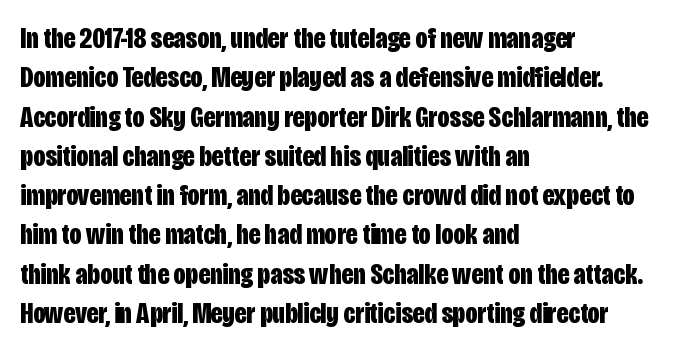
The image shows 30 px bold, condensed sans-serif type, upright; set left-aligned, normal line spacing (1.31x), normal letter spacing, not underlined; low stroke contrast and a large x-height.
